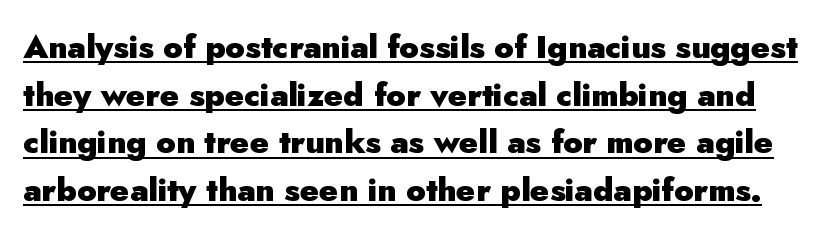
Q: Is the text bold? A: Yes.
Q: Is the text italic (slanted)? A: No, it is upright.
Q: Is the typeface a serif or a sans-serif typeface? A: Sans-serif.
Q: Is the text underlined? A: Yes.
Q: Is the spacing between letters normal or unusually wide? A: Normal.
Q: Is the spacing between lines tight, normal or loose? A: Normal.
Q: Width (condensed, normal, or wide)? A: Normal.
Q: Stroke contrast? A: Low.
Q: x-height? A: Small.
Q: Monospaced? A: No.
